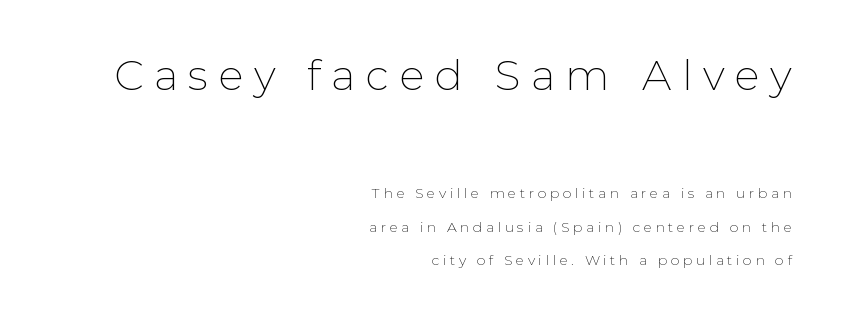
{"serif": "no", "italic": "no", "bold": "no", "weight": "thin", "width": "normal", "stroke_contrast": "low", "x_height": "medium", "monospaced": "no", "underline": "no", "align": "right", "line_spacing": "loose", "line_spacing_ratio": 2.41, "letter_spacing": "wide", "letter_spacing_em": 0.25, "larger_block": "first", "size_ratio": 3.0, "glyph_px": 42}
